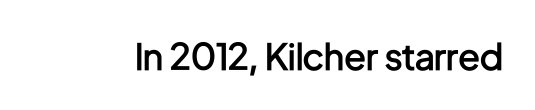
The image shows 36 px semibold, condensed sans-serif type, upright; set normal letter spacing, not underlined; low stroke contrast and a medium x-height.
